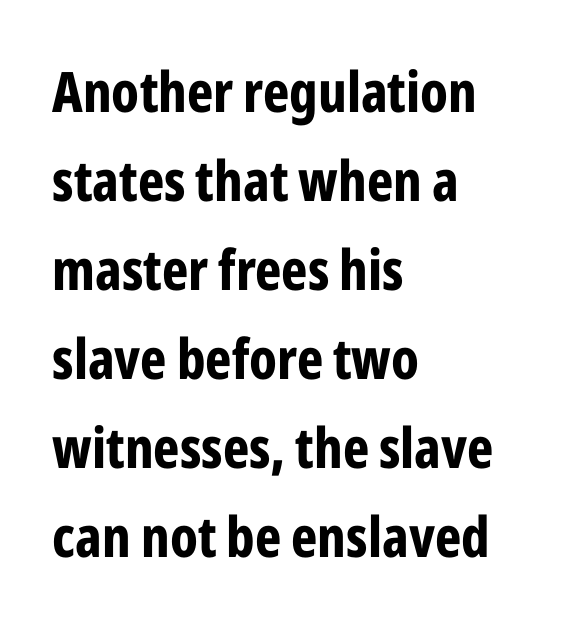
Q: Is the text bold? A: Yes.
Q: Is the text italic (slanted)? A: No, it is upright.
Q: Is the typeface a serif or a sans-serif typeface? A: Sans-serif.
Q: Is the text underlined? A: No.
Q: How is the paragraph aligned? A: Left-aligned.
Q: Is the spacing between letters normal or unusually wide? A: Normal.
Q: Is the spacing between lines tight, normal or loose? A: Normal.
Q: Width (condensed, normal, or wide)? A: Condensed.
Q: Stroke contrast? A: Low.
Q: x-height? A: Medium.
Q: Monospaced? A: No.
